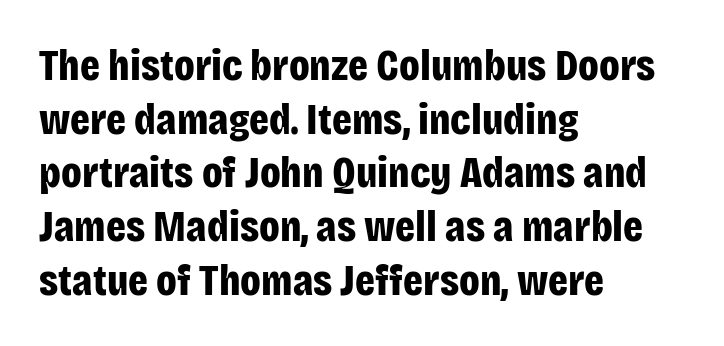
Q: Is the text bold? A: Yes.
Q: Is the text italic (slanted)? A: No, it is upright.
Q: Is the typeface a serif or a sans-serif typeface? A: Sans-serif.
Q: Is the text underlined? A: No.
Q: How is the paragraph aligned? A: Left-aligned.
Q: Is the spacing between letters normal or unusually wide? A: Normal.
Q: Width (condensed, normal, or wide)? A: Condensed.
Q: Stroke contrast? A: Low.
Q: x-height? A: Large.
Q: Monospaced? A: No.
